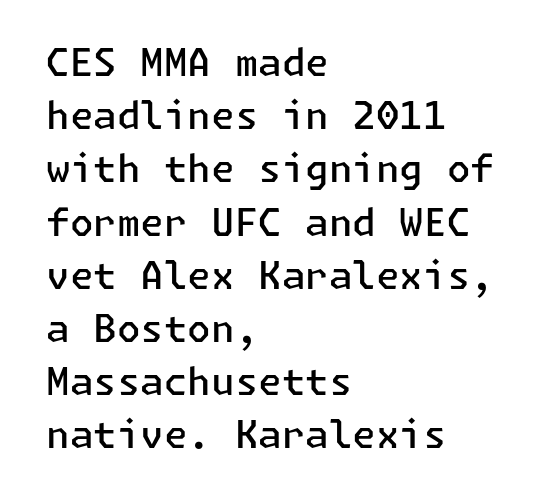
The image shows 38 px semibold sans-serif type, upright; set left-aligned, normal line spacing (1.4x), normal letter spacing, not underlined; low stroke contrast and a medium x-height.
